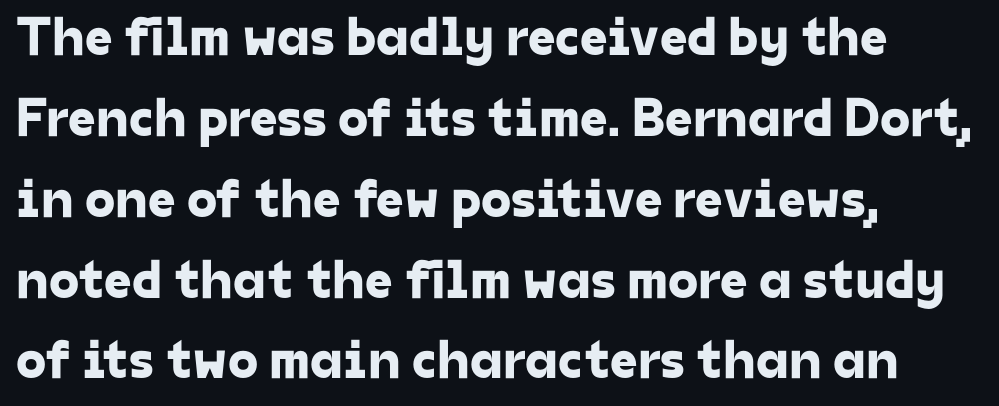
Q: Is the typeface a serif or a sans-serif typeface? A: Sans-serif.
Q: Is the text underlined? A: No.
Q: How is the paragraph aligned? A: Left-aligned.
Q: Is the spacing between letters normal or unusually wide? A: Normal.
Q: Is the spacing between lines tight, normal or loose? A: Normal.
Q: Width (condensed, normal, or wide)? A: Normal.
Q: Stroke contrast? A: Low.
Q: x-height? A: Medium.
Q: Monospaced? A: No.
